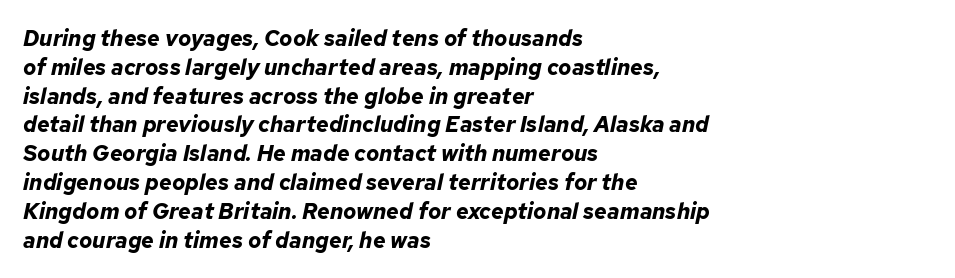
Look at the tracking — it's just the regular setting, nothing added. The gap between lines stays unmarked. These lines were composed using italics. Reading down the block, your eye returns to a fixed left position each line.
